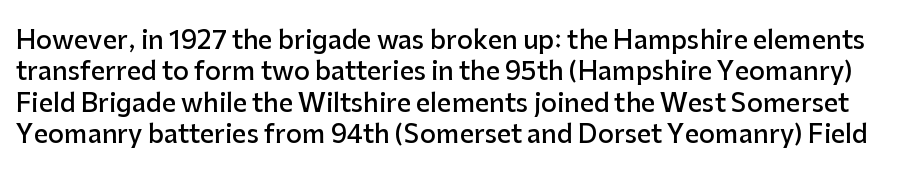
Q: Is the text bold? A: Semi-bold.
Q: Is the text italic (slanted)? A: No, it is upright.
Q: Is the text underlined? A: No.
Q: Is the spacing between letters normal or unusually wide? A: Normal.
Q: Is the spacing between lines tight, normal or loose? A: Normal.
